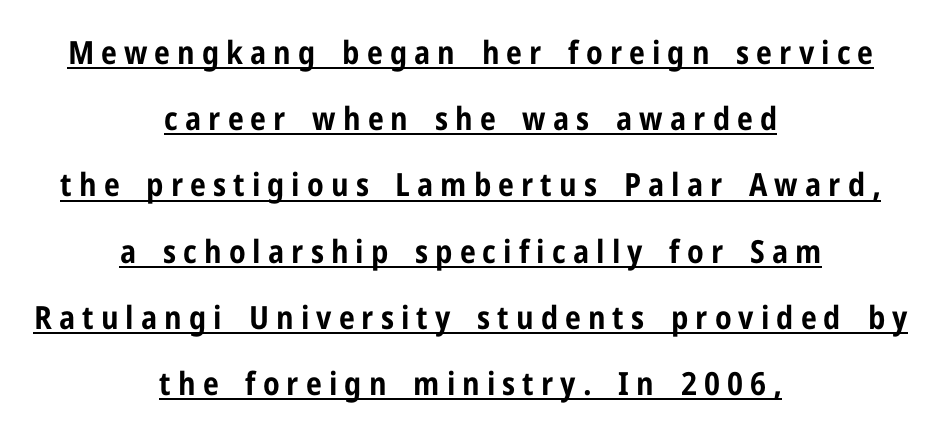
Notice how the stems are strictly vertical — no italics here. Summary of weight: heavy, a full bold. Underlined type. Spacing verdict: proportional, widths tailored to each character.
